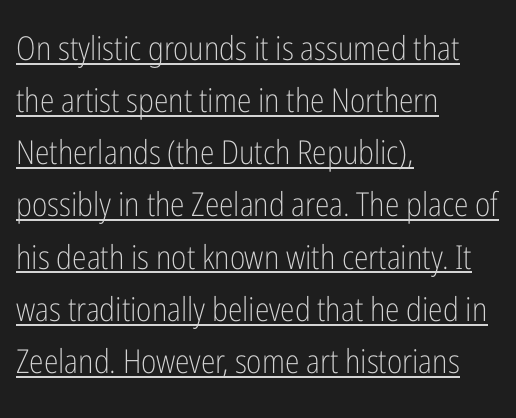
Q: Is the text bold? A: No.
Q: Is the text italic (slanted)? A: No, it is upright.
Q: Is the typeface a serif or a sans-serif typeface? A: Sans-serif.
Q: Is the text underlined? A: Yes.
Q: How is the paragraph aligned? A: Left-aligned.
Q: Is the spacing between letters normal or unusually wide? A: Normal.
Q: Is the spacing between lines tight, normal or loose? A: Normal.
Q: Width (condensed, normal, or wide)? A: Condensed.
Q: Stroke contrast? A: Low.
Q: x-height? A: Medium.
Q: Monospaced? A: No.
